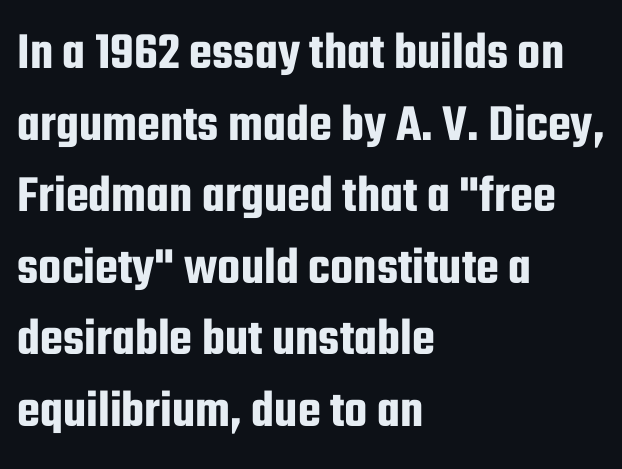
{"serif": "no", "italic": "no", "width": "condensed", "stroke_contrast": "low", "x_height": "medium", "monospaced": "no", "underline": "no", "align": "left", "line_spacing": "normal", "line_spacing_ratio": 1.35, "letter_spacing": "normal", "letter_spacing_em": 0.0, "glyph_px": 53}
